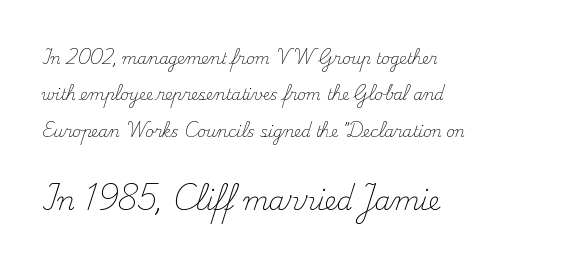
{"bold": "no", "underline": "no", "align": "left", "line_spacing": "loose", "line_spacing_ratio": 2.43, "letter_spacing": "normal", "letter_spacing_em": 0.0, "larger_block": "second", "size_ratio": 1.73, "glyph_px": 26}
